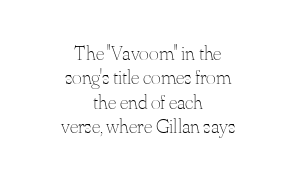
The image shows 21 px text type, upright; set centered, line spacing 1.16x, normal letter spacing, not underlined.
